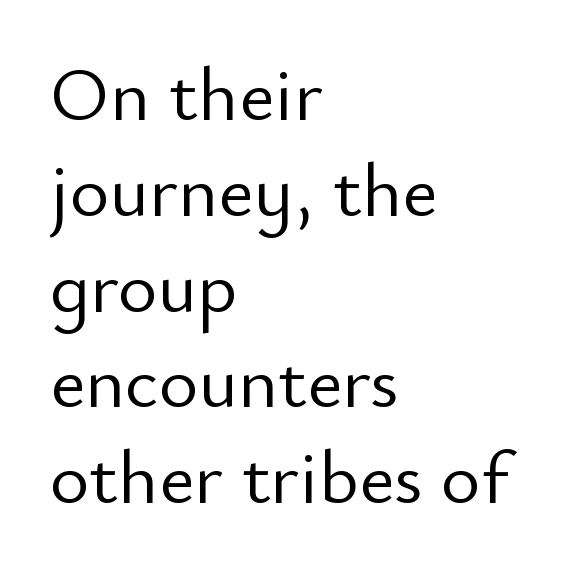
This is the regular roman posture of the typeface. Character widths vary here, with narrow letters taking less room than wide ones. Is this a heavy cut? Hardly; it is regular or lighter. Nope, no serifs anywhere on these letters. Regarding leading, the lines here are spaced in the standard way. The strip under each line holds only bare page.
